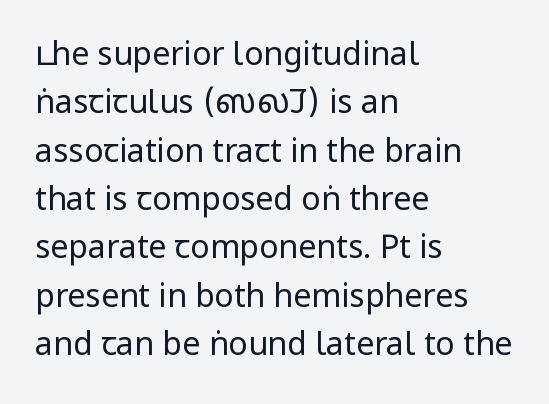
Between one letter and the next there's only the usual sliver of space. Beneath every word, the page is bare. Normally led — the rows are evenly, conventionally spaced. Posture: upright roman.
